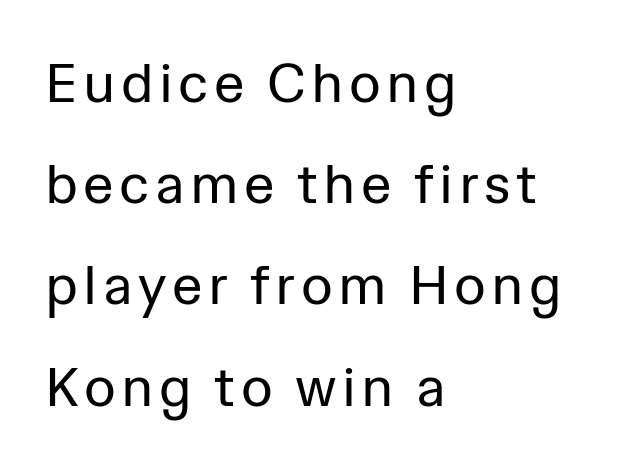
{"serif": "no", "italic": "no", "bold": "no", "weight": "regular", "width": "normal", "stroke_contrast": "low", "x_height": "medium", "monospaced": "no", "underline": "no", "align": "left", "line_spacing_ratio": 1.84, "glyph_px": 55}
